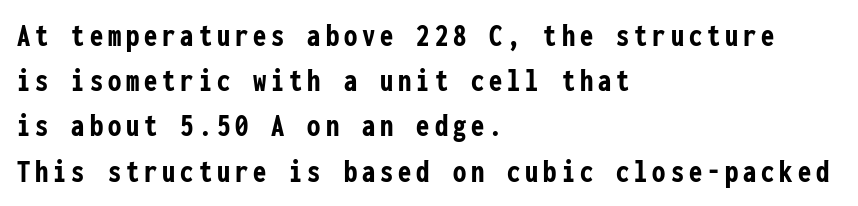
Does the copy run flush right? No — it runs flush left. Strong, thick strokes mark this as bold type. The letters stand upright; this is a roman face. The characters display no serif detailing; their extremities are plain. Descenders hang freely into open space. The passage shown is typed in a monospace face where columns stay perfectly aligned.
